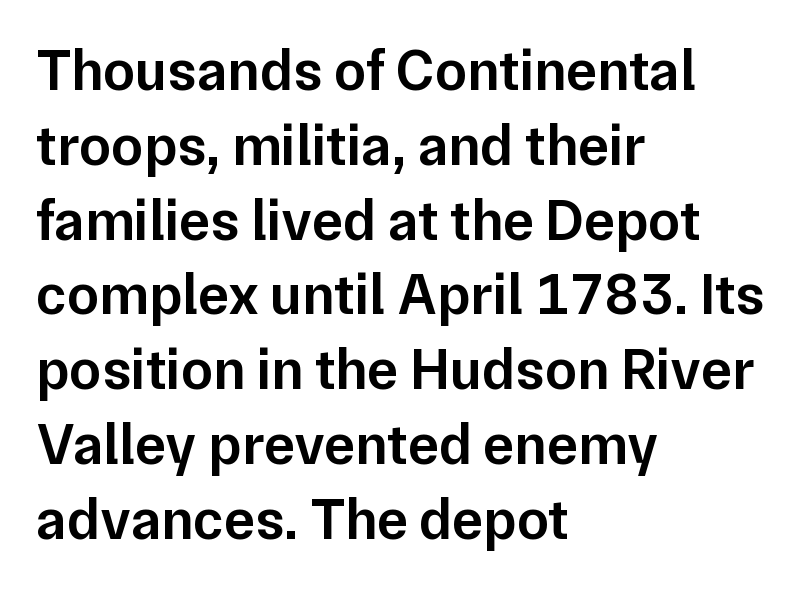
Serif or sans? Sans — the stroke terminals are bare. These lines were composed using upright roman letters. Students, this is semibold: more ink than regular, less than bold. The face used here is rendered with its standard letterfit. Each letter keeps its own natural width here, so spacing adapts to shape. Reading down the block, your eye returns to a fixed left position each line.
